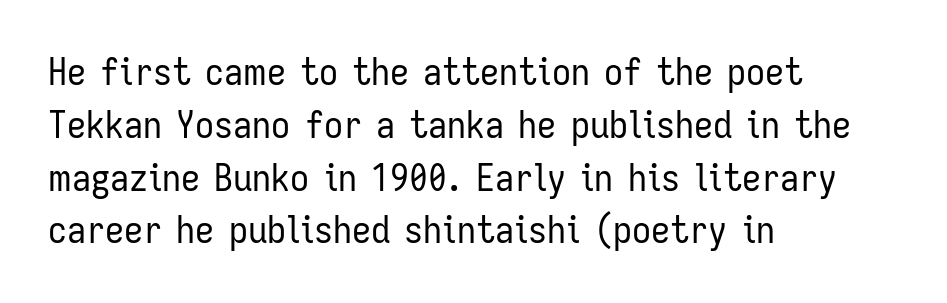
{"serif": "no", "italic": "no", "bold": "no", "weight": "regular", "width": "condensed", "stroke_contrast": "low", "x_height": "medium", "monospaced": "no", "underline": "no", "align": "left", "line_spacing": "normal", "line_spacing_ratio": 1.39, "letter_spacing": "normal", "letter_spacing_em": 0.0, "glyph_px": 38}
